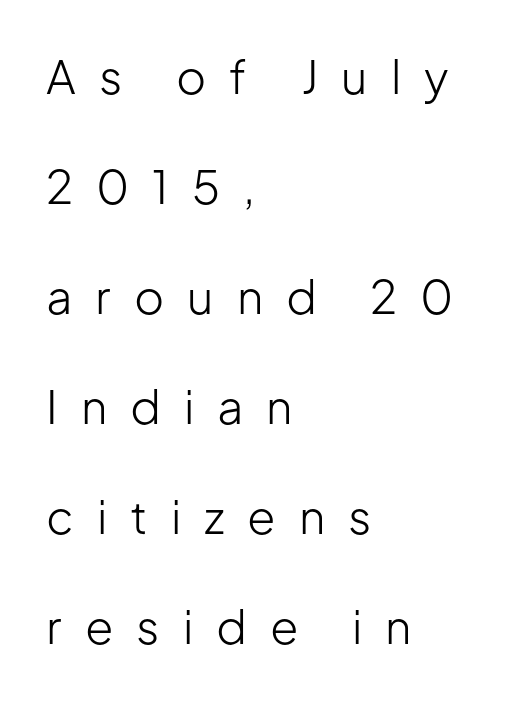
The glyphs are unaccompanied by any horizontal stroke below them. Typographically, this falls in the sans-serif category. Widely set lines give the paragraph a tall, airy silhouette. This sample has the flowing, uneven cadence of proportional lettering. Does the copy run flush right? No — it runs flush left. The typeface has the unassuming heft of standard copy or less.
